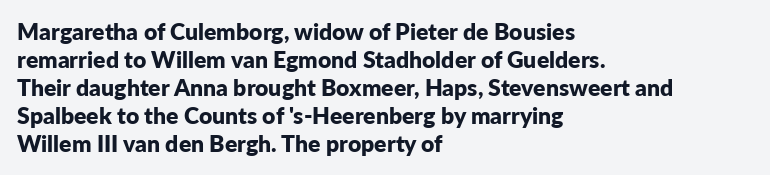
{"italic": "no", "bold": "yes", "underline": "no", "align": "left", "line_spacing_ratio": 1.22, "letter_spacing": "normal", "letter_spacing_em": 0.0, "glyph_px": 23}
